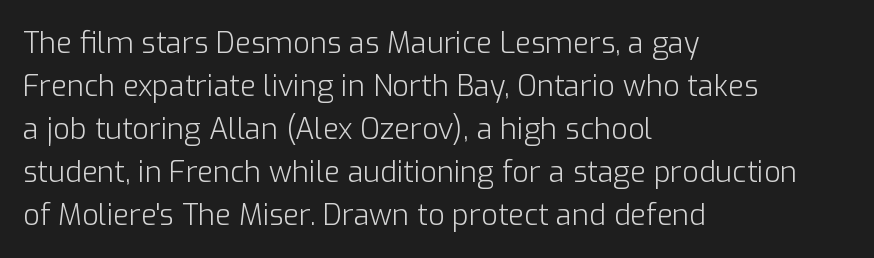
Observe the absence of serifs on each vertical stroke in this sample. Posture: straight, roman, zero tilt. Short and long lines alike share a common starting point at left. Letter spacing: default.
